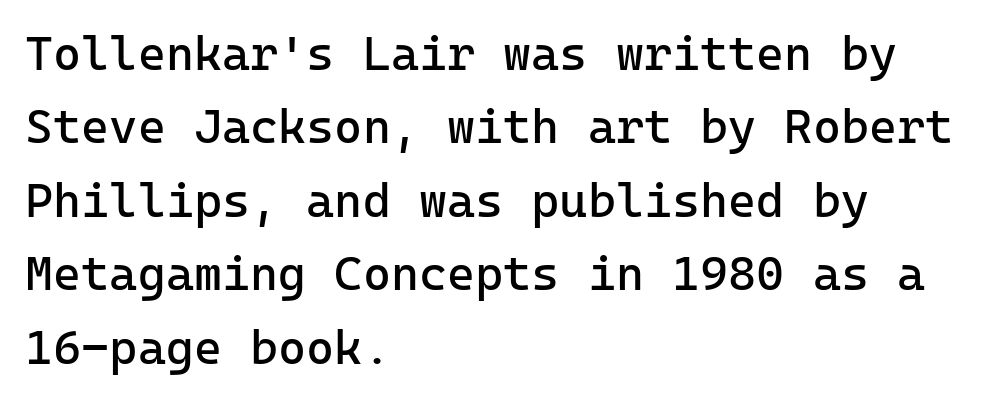
The typesetting does not lean heavy: it is not bold. Evenly set lines give the paragraph a standard silhouette. The typesetter chose a ragged-right arrangement here. Honestly, the letter spacing is just normal — you wouldn't notice it.
